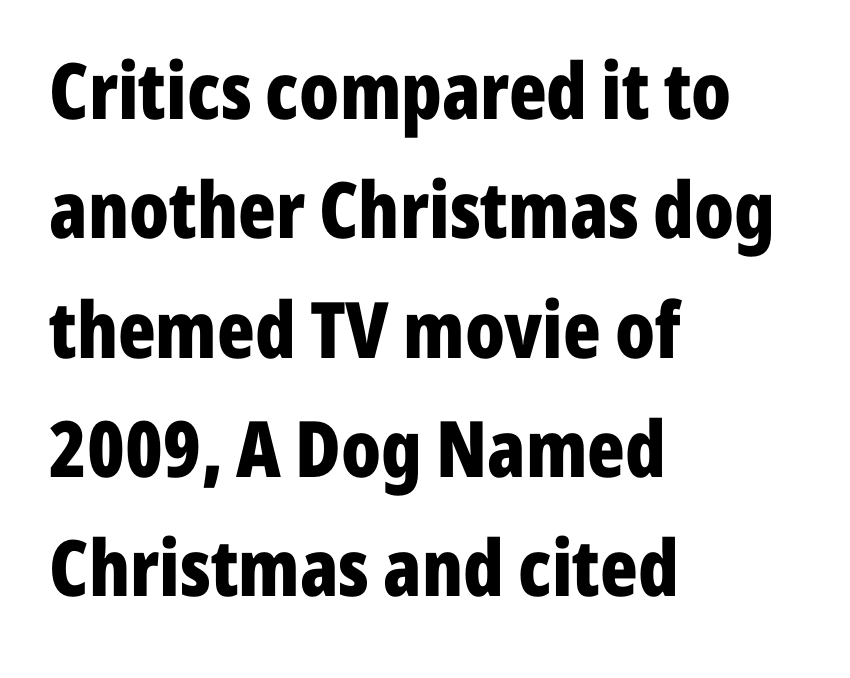
The words here are not underlined. The block of text has a typical density, with ordinary space between rows. Proportional: the letters do not fall into vertical columns. The passage shown has conventional tracking throughout.
